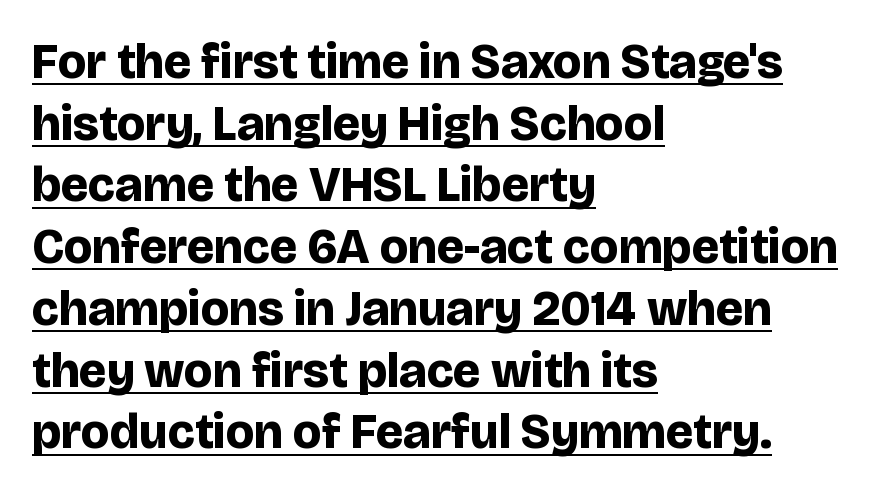
The rendering uses natural spacing where letterforms have individual widths. The gaps between neighbouring characters are ordinary and unremarkable. Students, observe the line beneath the letters — that is underlining. Examine the stroke ends and you'll find no serifs. Leftover space on each line is placed entirely after the last word. Successive baselines arrive at the customary interval.
